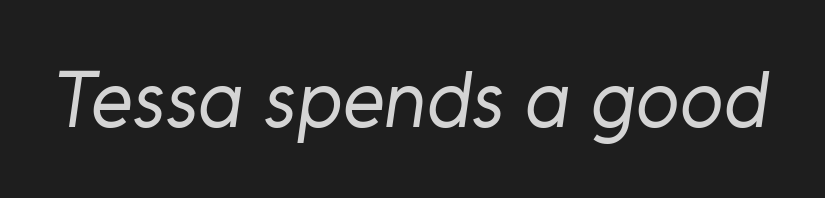
Q: Is the text bold? A: No.
Q: Is the typeface a serif or a sans-serif typeface? A: Sans-serif.
Q: Is the text underlined? A: No.
Q: Is the spacing between letters normal or unusually wide? A: Normal.
Q: Width (condensed, normal, or wide)? A: Normal.
Q: Stroke contrast? A: Low.
Q: x-height? A: Medium.
Q: Monospaced? A: No.
